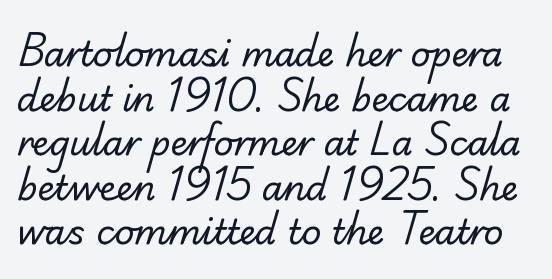
The image shows 34 px regular-weight serif type; set normal line spacing (1.31x), normal letter spacing, not underlined; low stroke contrast and a small x-height.
